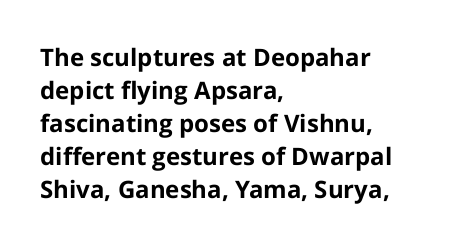
These lines keep a tight, regular rhythm from letter to letter. Heavy-handed strokes throughout: this text is bold. A normal amount of white space separates one row of letters from the next. The font's upright variant was chosen for this text. The string is rendered with underlining switched off. Which margin do the lines hug? The left one — the right edge is uneven.
